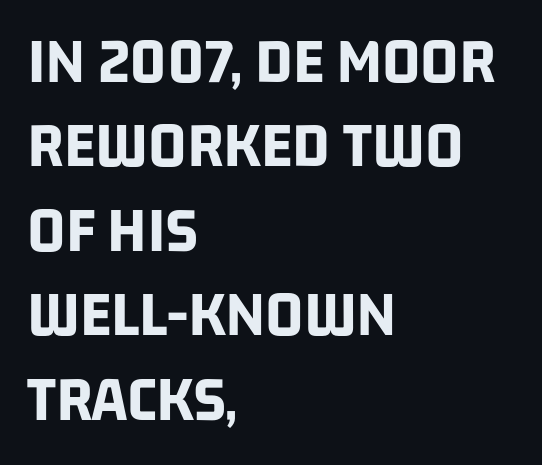
The passage shown stacks its lines at a standard gap. The face used here is proportionally spaced, like ordinary book or web type. One-word summary of the alignment: left. Spacing between characters is what you'd get straight out of the box. Examine the stroke ends and you'll find no serifs. The space directly below the letters is spotless.
